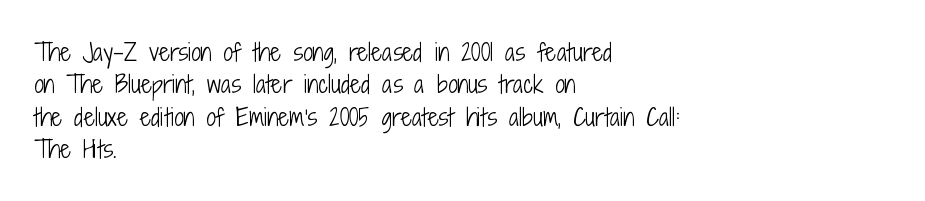
Q: Is the text bold? A: No.
Q: Is the text italic (slanted)? A: No, it is upright.
Q: Is the text underlined? A: No.
Q: How is the paragraph aligned? A: Left-aligned.
Q: Is the spacing between letters normal or unusually wide? A: Normal.
Q: Is the spacing between lines tight, normal or loose? A: Normal.
